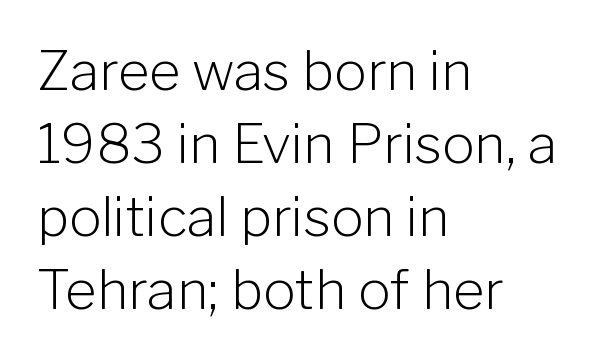
The image shows 54 px light sans-serif type, upright; set left-aligned, normal line spacing (1.35x), normal letter spacing, not underlined; low stroke contrast and a medium x-height.
